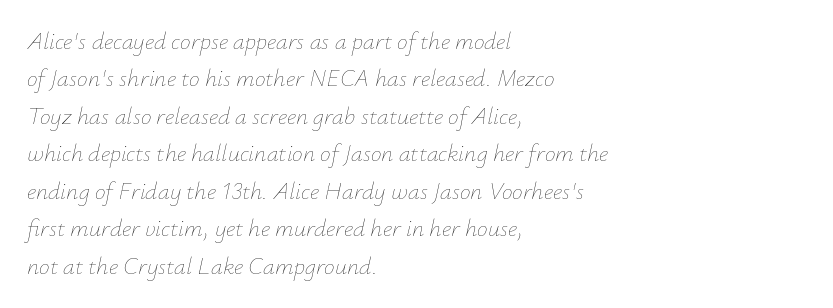
{"italic": "yes", "lean": "right", "slant_degrees": 12, "bold": "no", "underline": "no", "align": "left", "line_spacing": "normal", "line_spacing_ratio": 1.56, "letter_spacing": "normal", "letter_spacing_em": 0.0, "glyph_px": 24}
